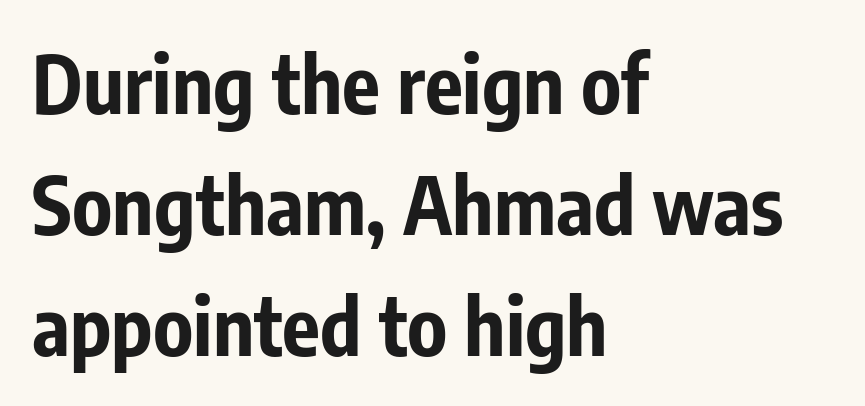
The image shows 79 px bold, condensed sans-serif type, upright; set left-aligned, normal line spacing (1.53x), normal letter spacing, not underlined; low stroke contrast and a medium x-height.
